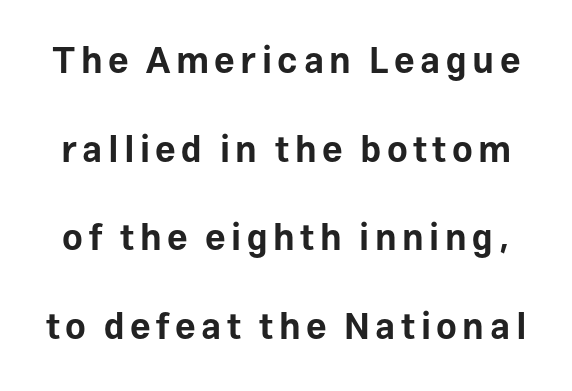
The image shows 36 px bold sans-serif type, upright; set loose line spacing (2.46x), not underlined; low stroke contrast and a medium x-height.
